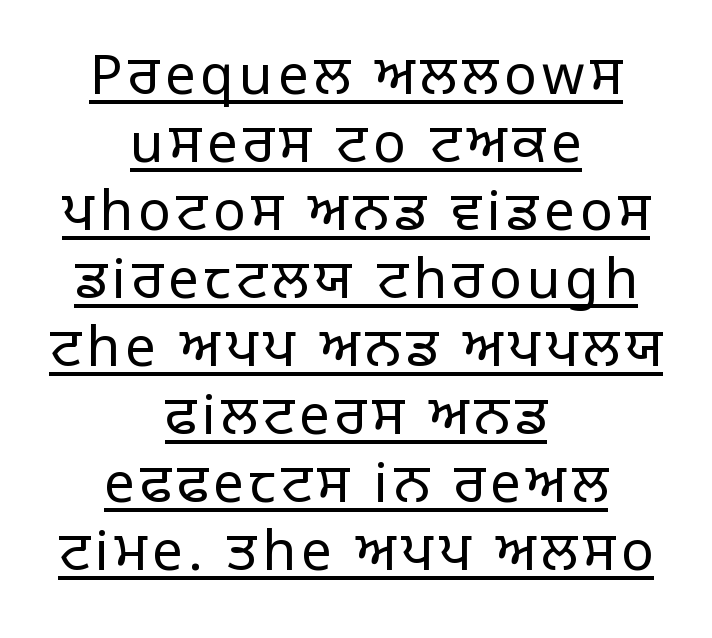
{"serif": "no", "italic": "no", "bold": "no", "weight": "light", "width": "normal", "stroke_contrast": "low", "x_height": "large", "monospaced": "no", "underline": "yes", "align": "center", "line_spacing": "normal", "line_spacing_ratio": 1.26, "glyph_px": 54}
